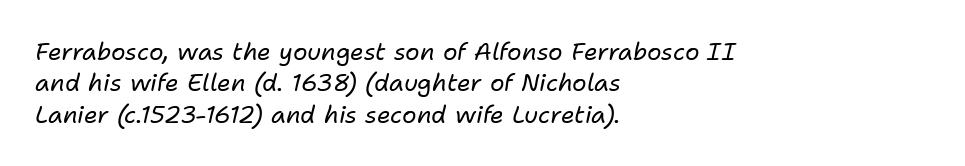
{"italic": "yes", "lean": "right", "slant_degrees": 11, "bold": "no", "underline": "no", "align": "left", "line_spacing": "normal", "line_spacing_ratio": 1.31, "letter_spacing": "normal", "letter_spacing_em": 0.0, "glyph_px": 24}
